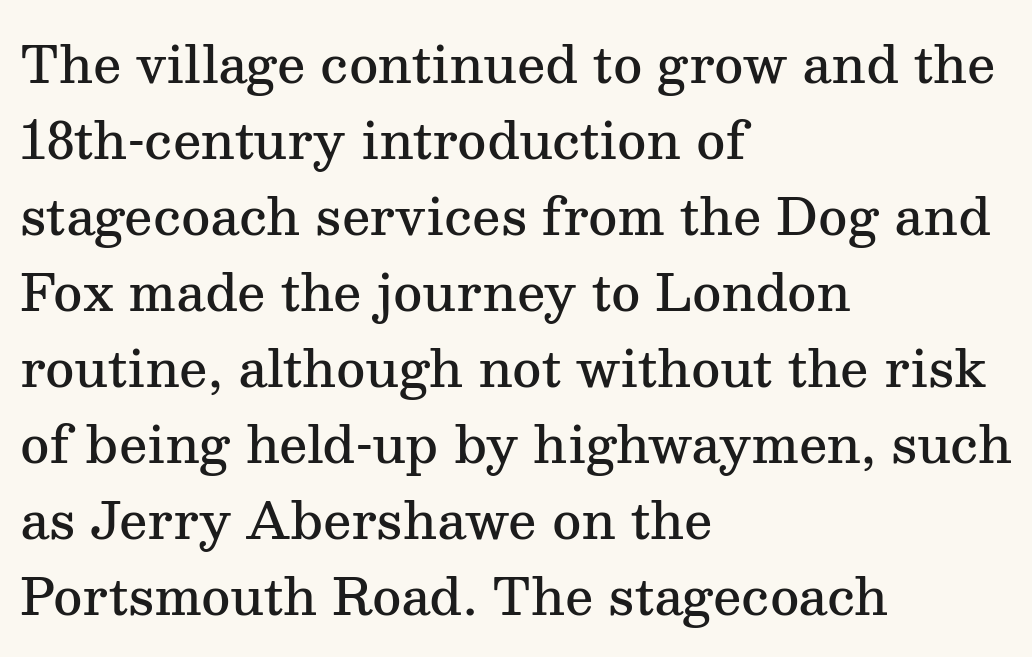
{"serif": "yes", "italic": "no", "bold": "semi", "weight": "semibold", "width": "normal", "stroke_contrast": "medium", "x_height": "medium", "monospaced": "no", "underline": "no", "align": "left", "line_spacing": "normal", "line_spacing_ratio": 1.52, "letter_spacing": "normal", "letter_spacing_em": 0.0, "glyph_px": 50}
